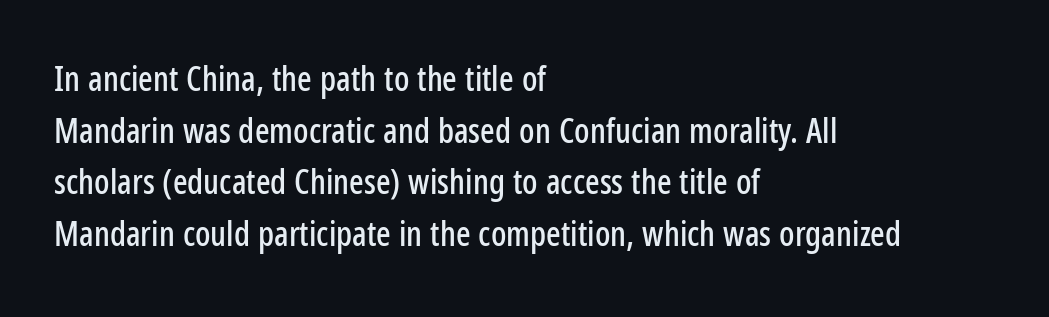
One glance says typical: line gaps are just what's usual. Do the characters align in a grid? No, the font is proportional. The font's upright variant was chosen for this text. You can tell from the bare stems that sans-serif type was used.
